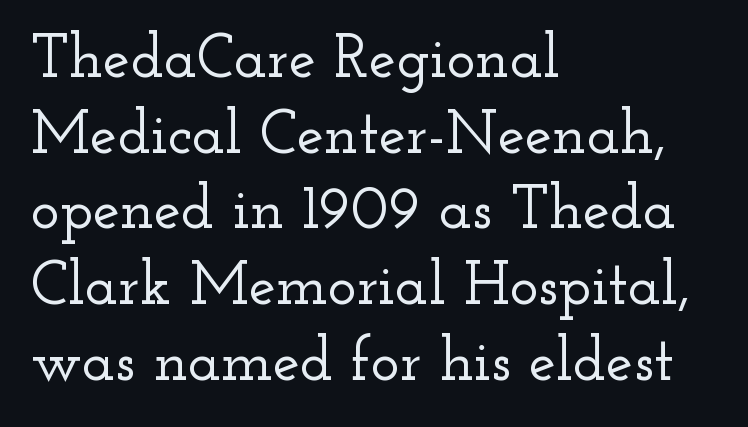
{"serif": "yes", "italic": "no", "width": "wide", "stroke_contrast": "low", "x_height": "small", "monospaced": "no", "underline": "no", "align": "left", "line_spacing_ratio": 1.24, "letter_spacing": "normal", "letter_spacing_em": 0.0, "glyph_px": 61}
